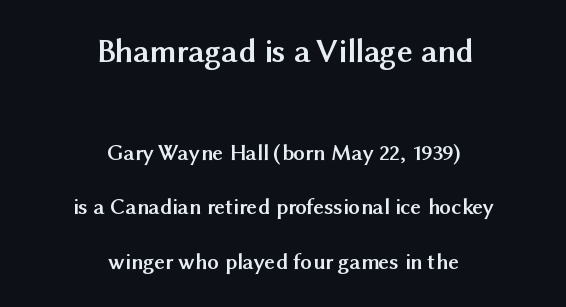
Students, note that the glyphs here touch the page at normal intervals. Characters remain perfectly vertical along every line. Rows of type keep a wide berth in the vertical direction. Quick note: underline off. These lines are rendered in a variable-pitch font. The passage shown is emphatically bold.
